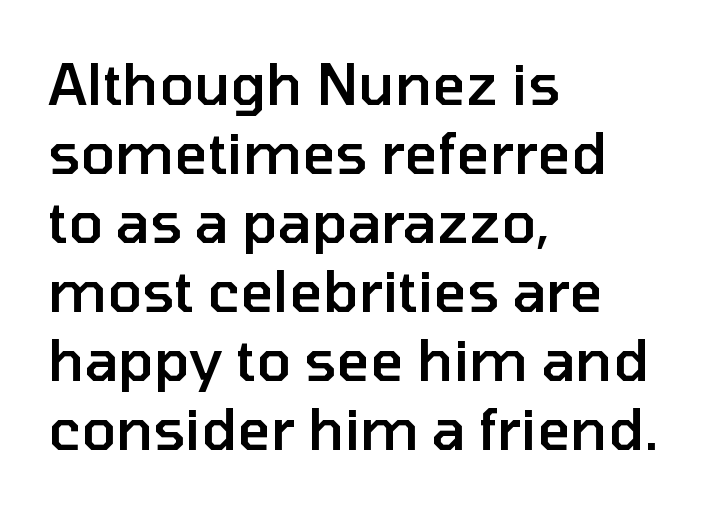
The image shows 57 px semibold sans-serif type, upright; set left-aligned, line spacing 1.21x, normal letter spacing, not underlined; low stroke contrast and a medium x-height.
